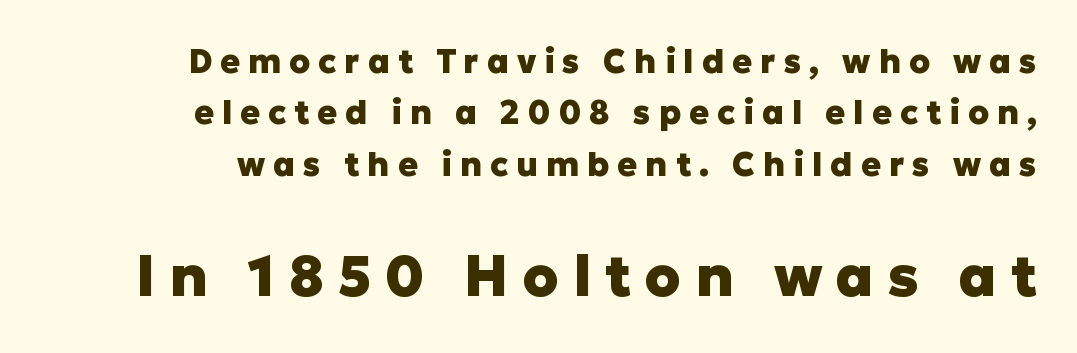
The image shows 57 px heavy sans-serif type, upright; set right-aligned, normal line spacing (1.56x), unusually wide letter spacing (+0.24 em), not underlined; the second (bottom) block is 1.73x larger; low stroke contrast and a medium x-height.
